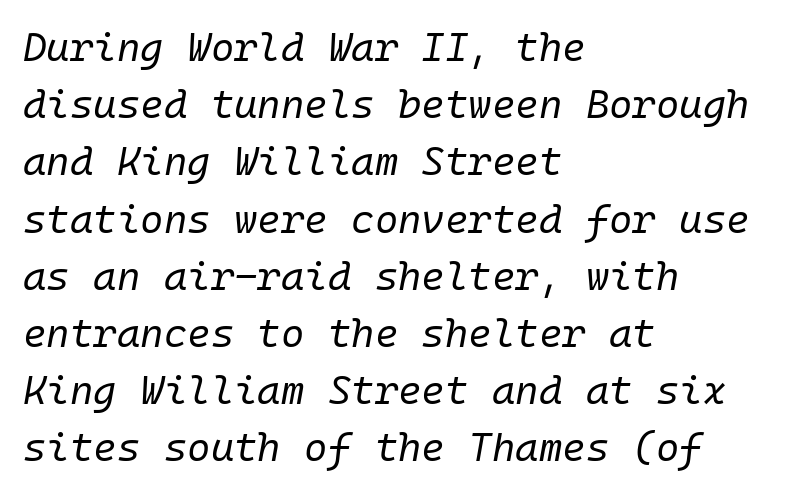
{"italic": "yes", "lean": "right", "slant_degrees": 10, "bold": "no", "weight": "regular", "width": "normal", "stroke_contrast": "low", "x_height": "medium", "monospaced": "yes", "underline": "no", "align": "left", "line_spacing": "normal", "line_spacing_ratio": 1.43, "letter_spacing": "normal", "letter_spacing_em": 0.0, "glyph_px": 40}
